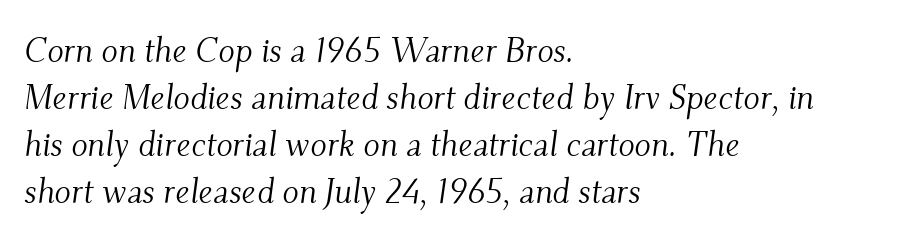
The image shows 34 px light serif type, italic (leaning right); set left-aligned, normal line spacing (1.38x), normal letter spacing, not underlined; medium stroke contrast and a small x-height.
